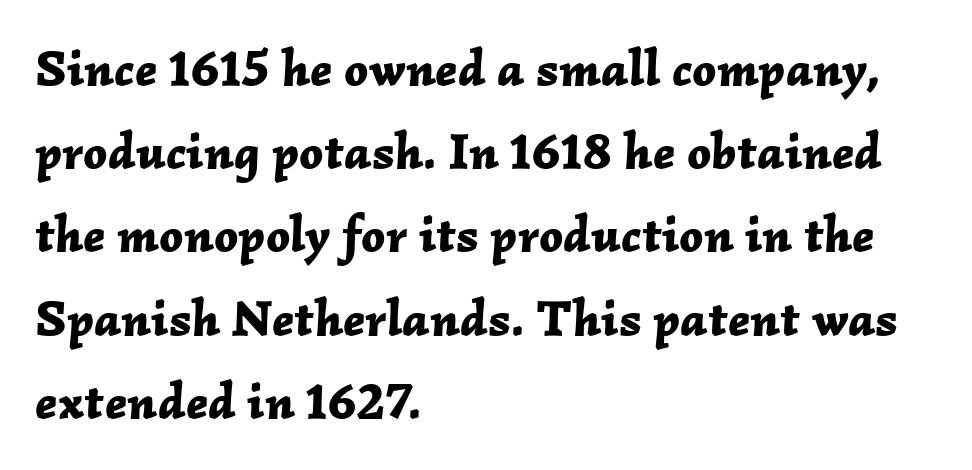
Q: Is the text bold? A: Yes.
Q: Is the text italic (slanted)? A: Yes, it leans right by about 2 degrees.
Q: Is the text underlined? A: No.
Q: How is the paragraph aligned? A: Left-aligned.
Q: Is the spacing between letters normal or unusually wide? A: Normal.
Q: Is the spacing between lines tight, normal or loose? A: Normal.
Q: Width (condensed, normal, or wide)? A: Normal.
Q: Stroke contrast? A: Low.
Q: x-height? A: Medium.
Q: Monospaced? A: No.
